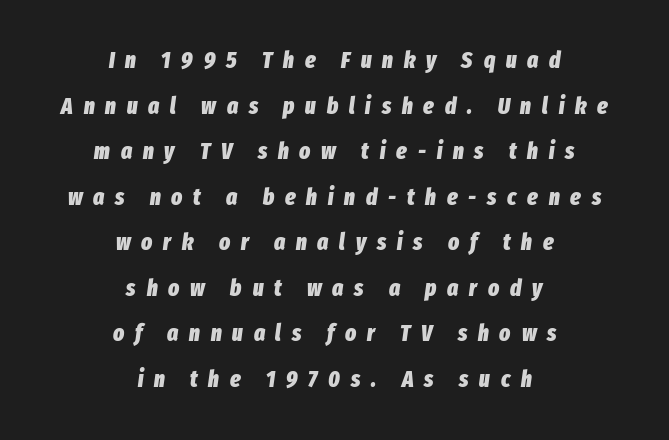
Look at the stroke-to-counter ratio: heavy, a bold. The passage shown is not underscored anywhere. An italicized treatment has been applied to the whole sample. Horizontal bands of white between lines are thick stripes.
